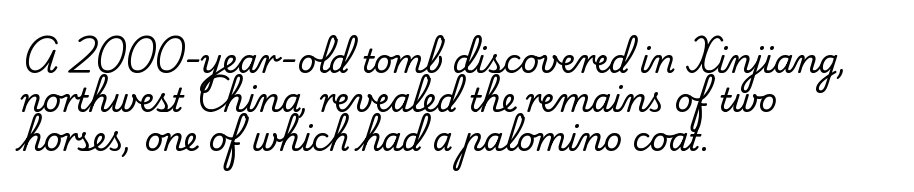
Q: Is the text italic (slanted)? A: Yes.
Q: Is the typeface a serif or a sans-serif typeface? A: Serif.
Q: Is the text underlined? A: No.
Q: How is the paragraph aligned? A: Left-aligned.
Q: Is the spacing between letters normal or unusually wide? A: Normal.
Q: Width (condensed, normal, or wide)? A: Normal.
Q: Stroke contrast? A: Low.
Q: x-height? A: Small.
Q: Monospaced? A: No.
